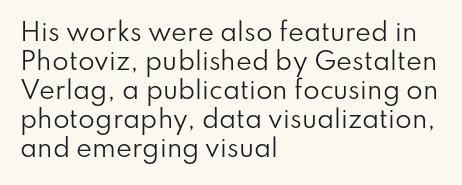
{"italic": "no", "bold": "no", "underline": "no", "align": "left", "line_spacing_ratio": 1.21, "letter_spacing": "normal", "letter_spacing_em": 0.0, "glyph_px": 24}
